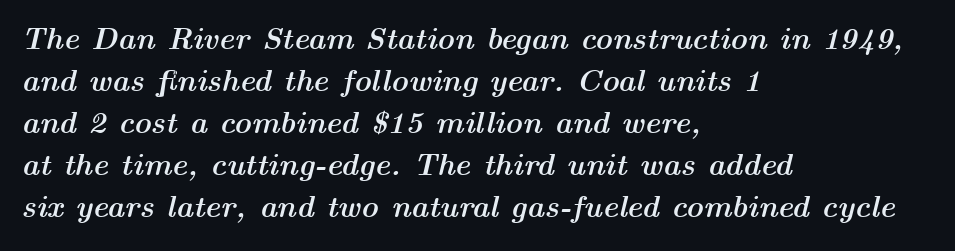
Q: Is the text bold? A: Yes.
Q: Is the text italic (slanted)? A: Yes, it leans right by about 14 degrees.
Q: Is the text underlined? A: No.
Q: How is the paragraph aligned? A: Left-aligned.
Q: Is the spacing between letters normal or unusually wide? A: Normal.
Q: Is the spacing between lines tight, normal or loose? A: Normal.
Q: Width (condensed, normal, or wide)? A: Wide.
Q: Stroke contrast? A: Medium.
Q: x-height? A: Medium.
Q: Monospaced? A: No.
